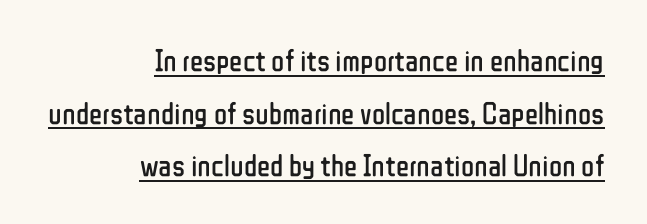
The image shows 31 px regular-weight, condensed sans-serif type, upright; set right-aligned, normal line spacing (1.7x), normal letter spacing, underlined; low stroke contrast and a medium x-height.
